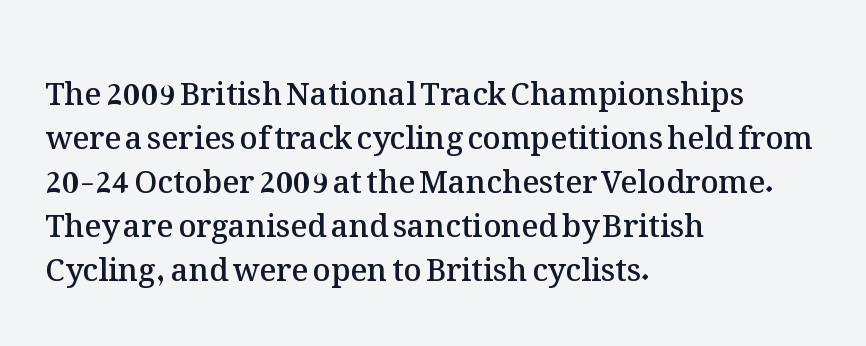
Q: Is the text bold? A: Semi-bold.
Q: Is the text italic (slanted)? A: No, it is upright.
Q: Is the text underlined? A: No.
Q: How is the paragraph aligned? A: Left-aligned.
Q: Is the spacing between letters normal or unusually wide? A: Normal.
Q: Is the spacing between lines tight, normal or loose? A: Normal.
Q: Width (condensed, normal, or wide)? A: Normal.
Q: Stroke contrast? A: Medium.
Q: x-height? A: Medium.
Q: Monospaced? A: No.
